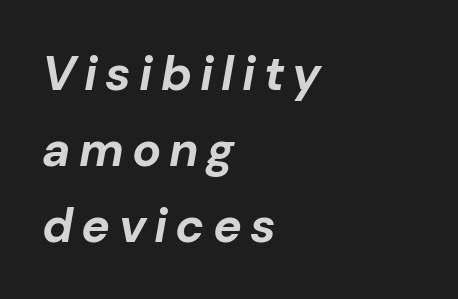
Q: Is the text bold? A: Yes.
Q: Is the text italic (slanted)? A: Yes, it leans right by about 10 degrees.
Q: Is the text underlined? A: No.
Q: How is the paragraph aligned? A: Left-aligned.
Q: Is the spacing between lines tight, normal or loose? A: Normal.
Q: Width (condensed, normal, or wide)? A: Normal.
Q: Stroke contrast? A: Low.
Q: x-height? A: Medium.
Q: Monospaced? A: No.
